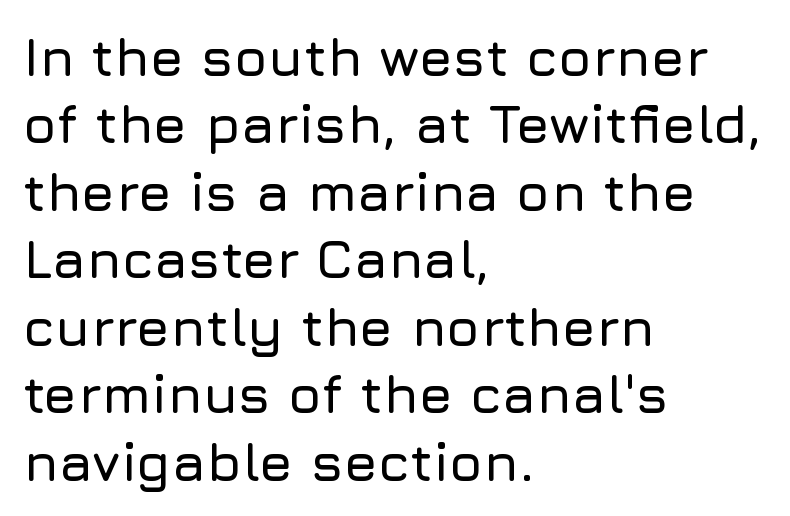
Q: Is the text italic (slanted)? A: No, it is upright.
Q: Is the typeface a serif or a sans-serif typeface? A: Sans-serif.
Q: Is the text underlined? A: No.
Q: How is the paragraph aligned? A: Left-aligned.
Q: Is the spacing between letters normal or unusually wide? A: Normal.
Q: Is the spacing between lines tight, normal or loose? A: Normal.
Q: Width (condensed, normal, or wide)? A: Normal.
Q: Stroke contrast? A: Low.
Q: x-height? A: Medium.
Q: Monospaced? A: No.
